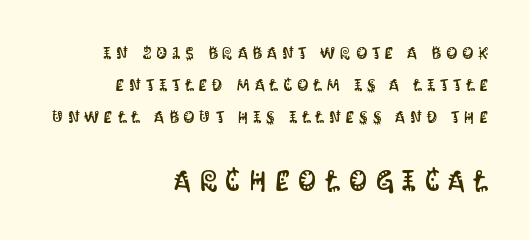
The image shows 29 px condensed sans-serif type, upright; set right-aligned, line spacing 1.87x, unusually wide letter spacing (+0.3 em), not underlined; the second (bottom) block is 1.71x larger; medium stroke contrast and a large x-height.
